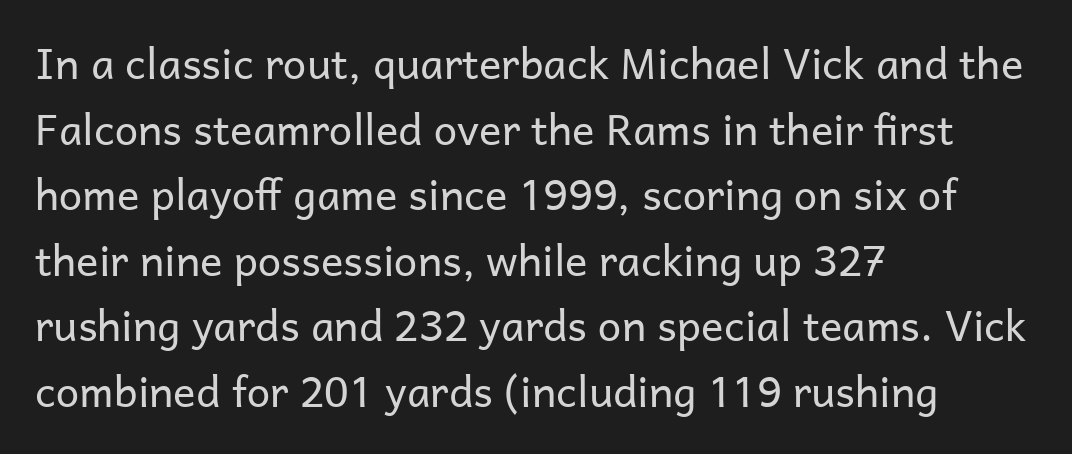
Q: Is the text bold? A: No.
Q: Is the text italic (slanted)? A: No, it is upright.
Q: Is the typeface a serif or a sans-serif typeface? A: Sans-serif.
Q: Is the text underlined? A: No.
Q: How is the paragraph aligned? A: Left-aligned.
Q: Is the spacing between letters normal or unusually wide? A: Normal.
Q: Is the spacing between lines tight, normal or loose? A: Normal.
Q: Width (condensed, normal, or wide)? A: Normal.
Q: Stroke contrast? A: Low.
Q: x-height? A: Medium.
Q: Monospaced? A: No.
